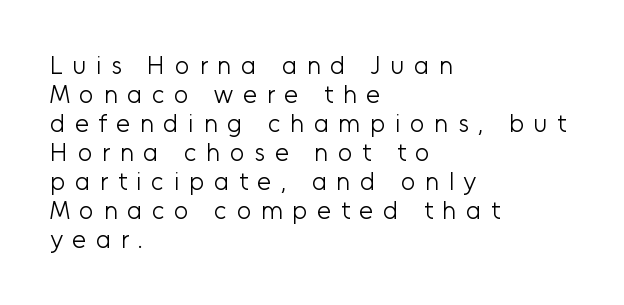
{"italic": "no", "bold": "no", "underline": "no", "align": "left", "line_spacing_ratio": 1.16, "letter_spacing": "wide", "letter_spacing_em": 0.39, "glyph_px": 25}
